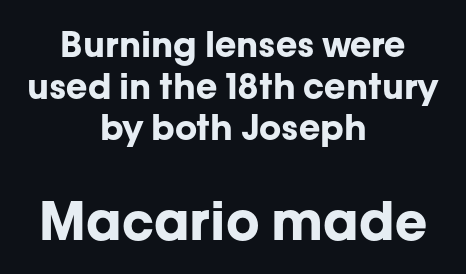
The image shows 53 px bold sans-serif type, upright; set centered, line spacing 1.19x, normal letter spacing, not underlined; the second (bottom) block is 1.51x larger; low stroke contrast and a medium x-height.
